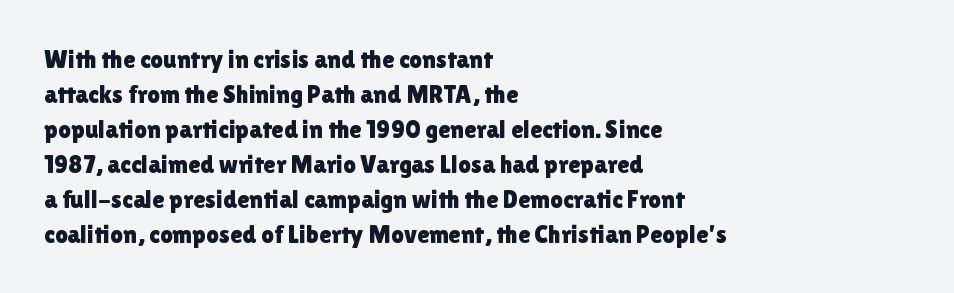
The rendering uses a moderate line-height, typical for paragraphs. A typesetter would call this zero additional tracking. Teacher's note: observe the even left margin — that is flush-left alignment. The string is rendered with underlining switched off. Posture: straight, roman, zero tilt.
